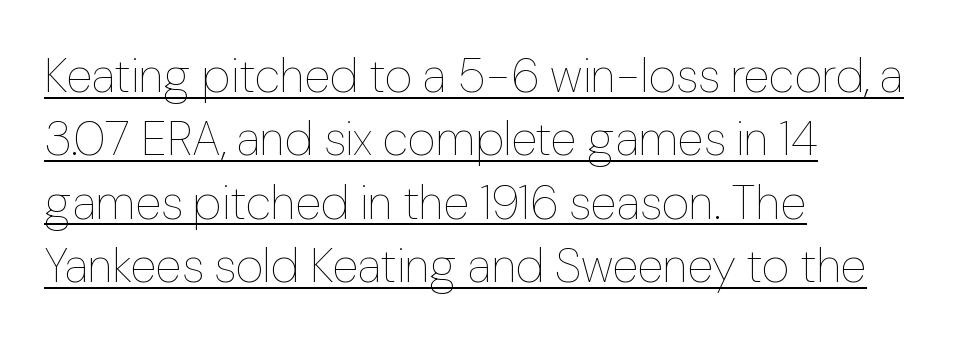
Q: Is the text bold? A: No.
Q: Is the text italic (slanted)? A: No, it is upright.
Q: Is the text underlined? A: Yes.
Q: How is the paragraph aligned? A: Left-aligned.
Q: Is the spacing between letters normal or unusually wide? A: Normal.
Q: Is the spacing between lines tight, normal or loose? A: Normal.
Q: Width (condensed, normal, or wide)? A: Normal.
Q: Stroke contrast? A: Low.
Q: x-height? A: Medium.
Q: Monospaced? A: No.
